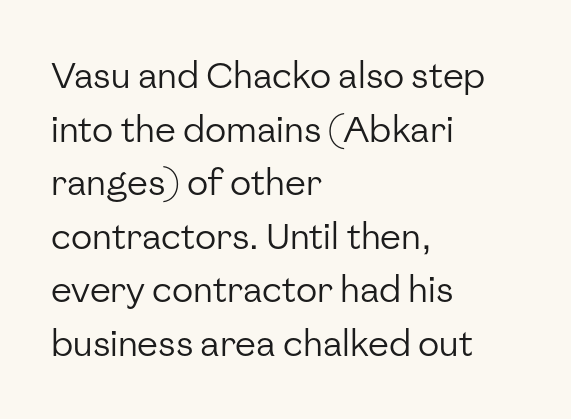
No chunkiness to these letters — they're not bold. The space beneath each line is pristine and unruled. Horizontally, the lines are justified to the leading edge only. The letters sit at their default tracking, neither squeezed nor spread.
